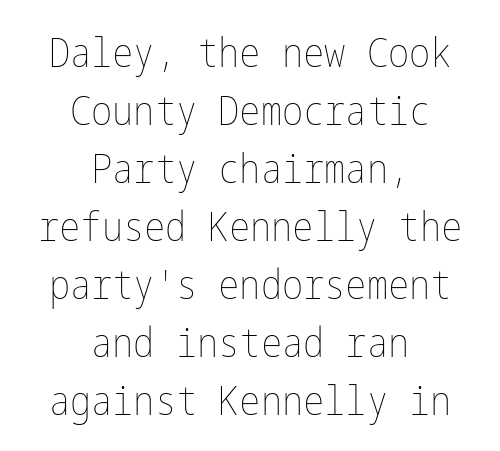
The image shows 40 px thin, condensed type, upright; set centered, normal line spacing (1.45x), normal letter spacing, not underlined; low stroke contrast and a medium x-height.
